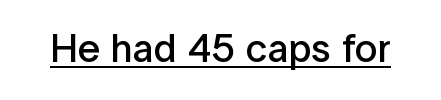
Q: Is the text bold? A: Semi-bold.
Q: Is the text italic (slanted)? A: No, it is upright.
Q: Is the typeface a serif or a sans-serif typeface? A: Sans-serif.
Q: Is the text underlined? A: Yes.
Q: Is the spacing between letters normal or unusually wide? A: Normal.
Q: Width (condensed, normal, or wide)? A: Normal.
Q: Stroke contrast? A: Low.
Q: x-height? A: Medium.
Q: Monospaced? A: No.
